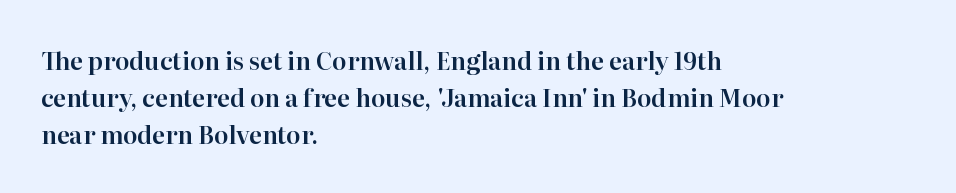
Q: Is the text italic (slanted)? A: No, it is upright.
Q: Is the text underlined? A: No.
Q: How is the paragraph aligned? A: Left-aligned.
Q: Is the spacing between letters normal or unusually wide? A: Normal.
Q: Is the spacing between lines tight, normal or loose? A: Normal.
